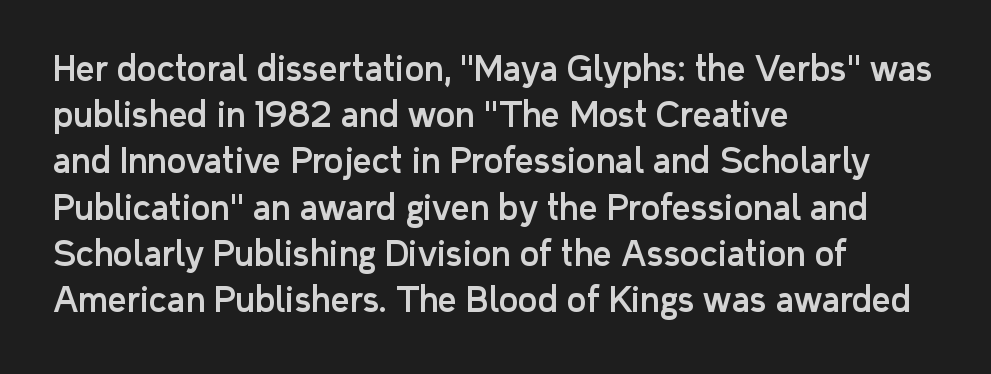
Q: Is the text italic (slanted)? A: No, it is upright.
Q: Is the typeface a serif or a sans-serif typeface? A: Sans-serif.
Q: Is the text underlined? A: No.
Q: How is the paragraph aligned? A: Left-aligned.
Q: Is the spacing between letters normal or unusually wide? A: Normal.
Q: Is the spacing between lines tight, normal or loose? A: Normal.
Q: Width (condensed, normal, or wide)? A: Normal.
Q: Stroke contrast? A: Low.
Q: x-height? A: Medium.
Q: Monospaced? A: No.
